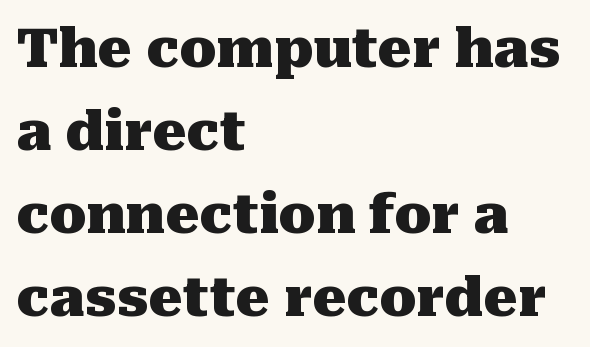
This sample has the flowing, uneven cadence of proportional lettering. Observe the serifs anchoring each vertical stroke in this sample. Quick note: underline off. How are the letters spaced? Ordinarily, with no added tracking. When letters stand straight like this, we call the style roman or upright.
